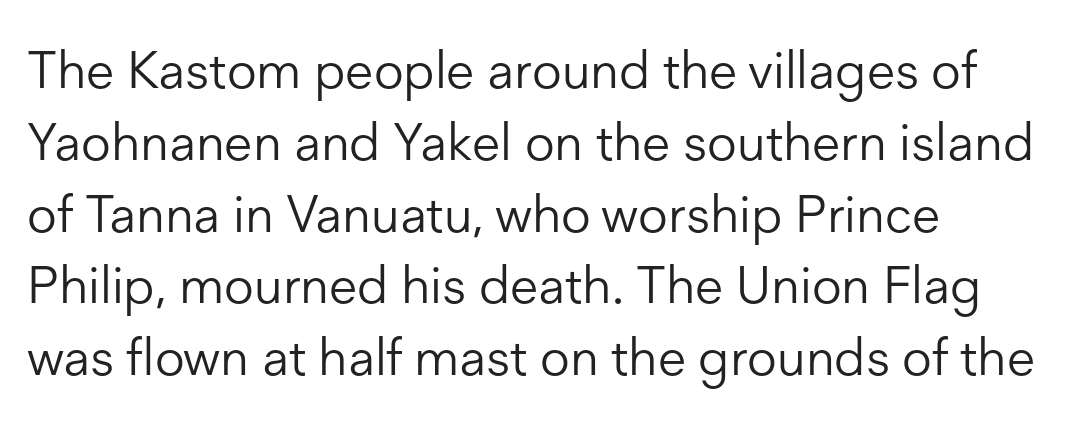
Q: Is the text bold? A: No.
Q: Is the text italic (slanted)? A: No, it is upright.
Q: Is the typeface a serif or a sans-serif typeface? A: Sans-serif.
Q: Is the text underlined? A: No.
Q: Is the spacing between letters normal or unusually wide? A: Normal.
Q: Is the spacing between lines tight, normal or loose? A: Normal.
Q: Width (condensed, normal, or wide)? A: Normal.
Q: Stroke contrast? A: Low.
Q: x-height? A: Medium.
Q: Monospaced? A: No.
